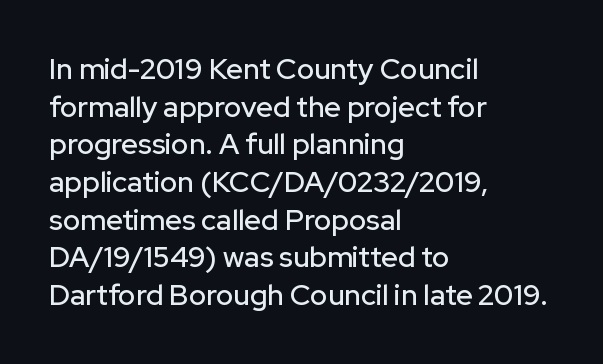
{"serif": "no", "italic": "no", "width": "normal", "stroke_contrast": "low", "x_height": "medium", "monospaced": "no", "underline": "no", "align": "left", "line_spacing": "normal", "line_spacing_ratio": 1.3, "letter_spacing": "normal", "letter_spacing_em": 0.0, "glyph_px": 29}
